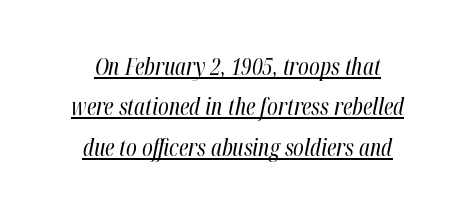
{"italic": "yes", "lean": "right", "slant_degrees": 12, "bold": "no", "underline": "yes", "align": "center", "line_spacing_ratio": 1.76, "letter_spacing": "normal", "letter_spacing_em": 0.0, "glyph_px": 23}
